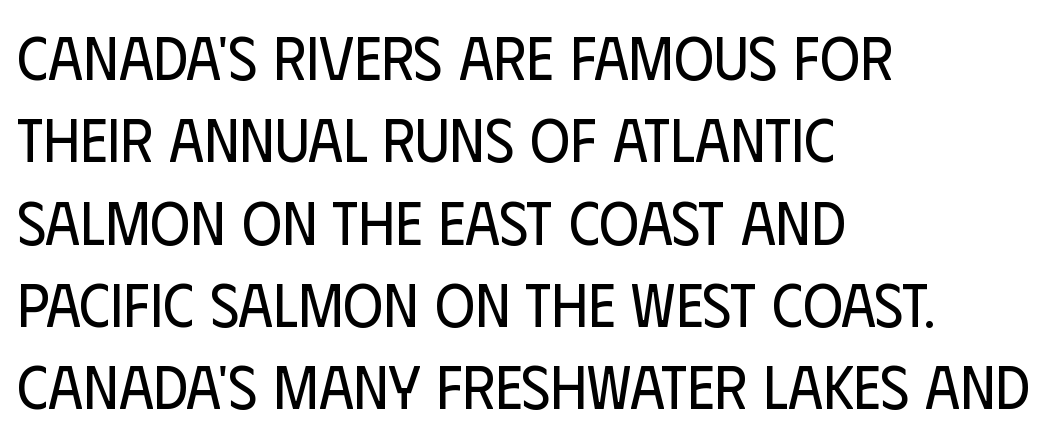
The image shows 61 px regular-weight, condensed sans-serif type, upright; set left-aligned, normal line spacing (1.35x), normal letter spacing, not underlined; low stroke contrast and a large x-height.
